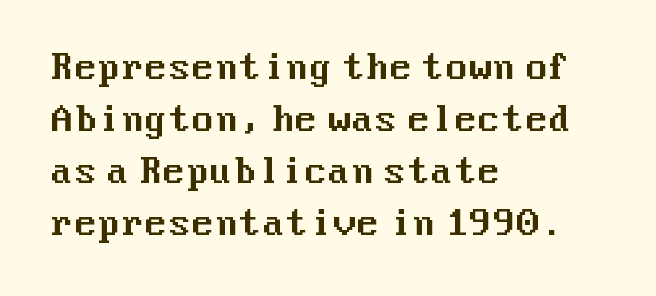
The image shows 34 px sans-serif type, upright; set left-aligned, normal line spacing (1.53x), normal letter spacing, not underlined; medium stroke contrast and a medium x-height.
